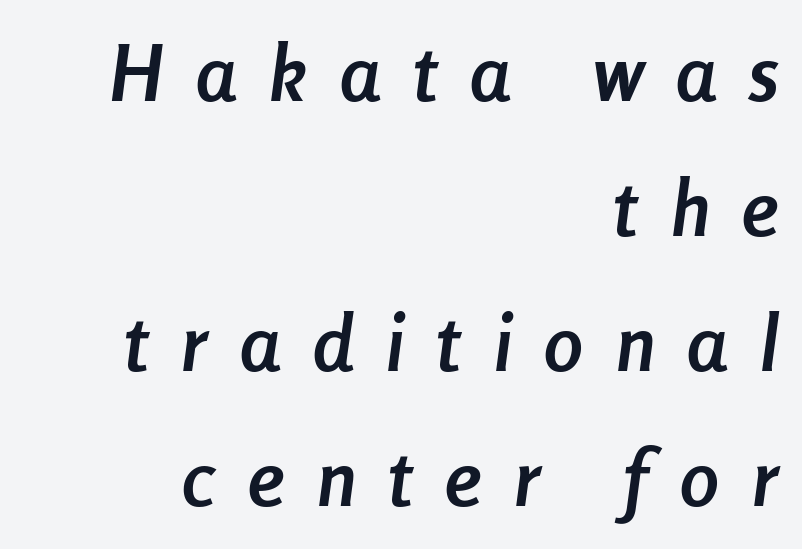
Q: Is the text bold? A: Yes.
Q: Is the text italic (slanted)? A: Yes, it leans right by about 8 degrees.
Q: Is the text underlined? A: No.
Q: How is the paragraph aligned? A: Right-aligned.
Q: Is the spacing between letters normal or unusually wide? A: Unusually wide.
Q: Width (condensed, normal, or wide)? A: Condensed.
Q: Stroke contrast? A: Low.
Q: x-height? A: Medium.
Q: Monospaced? A: No.
